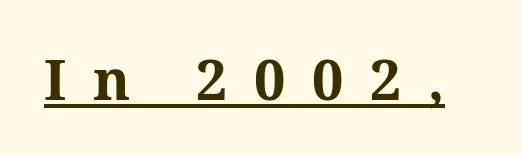
The image shows 56 px bold serif type, upright; set unusually wide letter spacing (+0.48 em), underlined; medium stroke contrast and a medium x-height.
